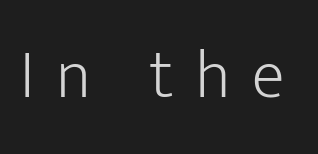
The image shows 68 px light sans-serif type, upright; set unusually wide letter spacing (+0.32 em), not underlined; low stroke contrast and a medium x-height.
